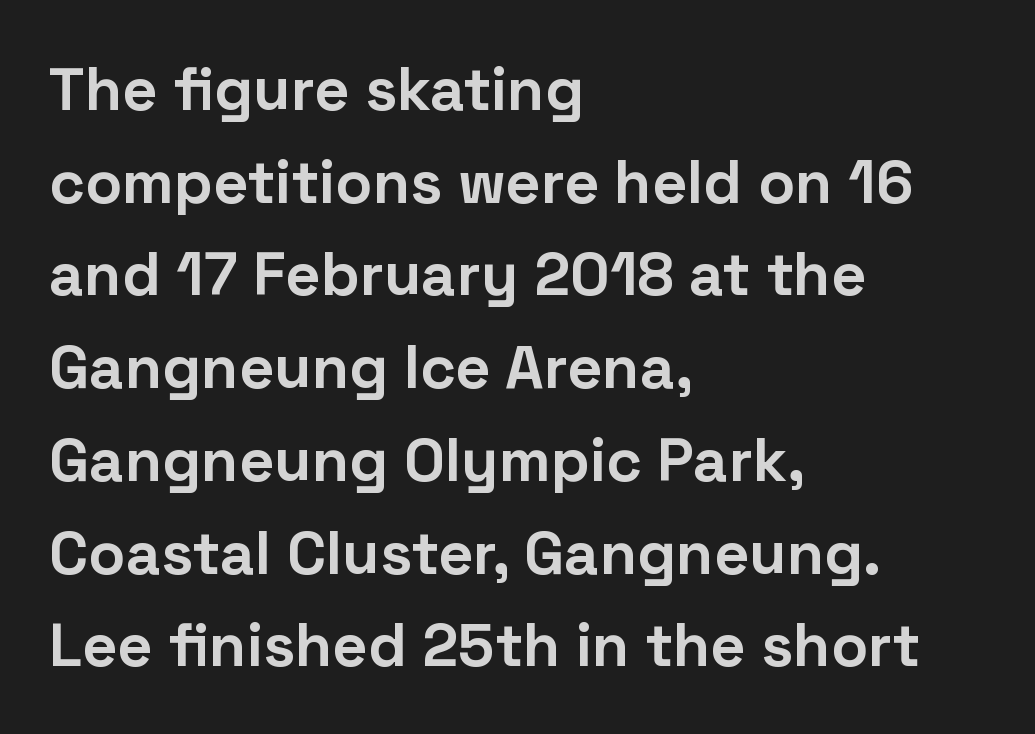
The passage shown is not underscored anywhere. The face used here is rendered with its standard letterfit. Do the characters align in a grid? No, the font is proportional. Leading matches the norm, producing a regular column. The passage shown is typeset with a sans-serif family.
